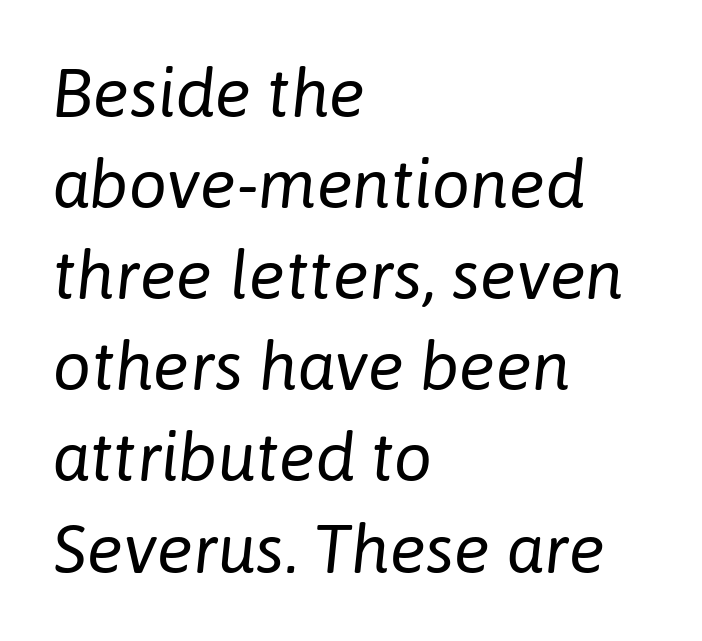
The image shows 68 px regular-weight type, italic (leaning right); set left-aligned, normal line spacing (1.34x), normal letter spacing, not underlined; low stroke contrast and a medium x-height.
